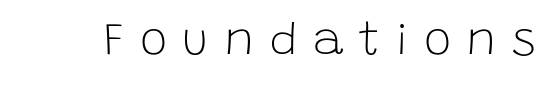
Q: Is the text bold? A: No.
Q: Is the text italic (slanted)? A: No, it is upright.
Q: Is the typeface a serif or a sans-serif typeface? A: Sans-serif.
Q: Is the text underlined? A: No.
Q: Is the spacing between letters normal or unusually wide? A: Unusually wide.
Q: Width (condensed, normal, or wide)? A: Normal.
Q: Stroke contrast? A: Low.
Q: x-height? A: Large.
Q: Monospaced? A: No.
